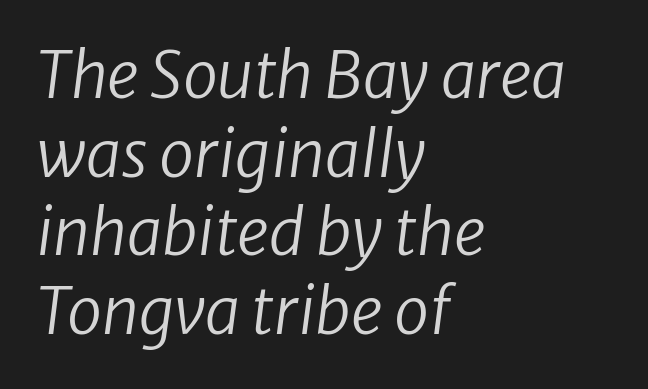
Is the letter spacing exaggerated? No — it looks like the ordinary default. Ink coverage per letter is moderate at most. What's the leading like? Ordinary, nothing unusual. Think of a printed novel: that variable character pitch is what you see here.
